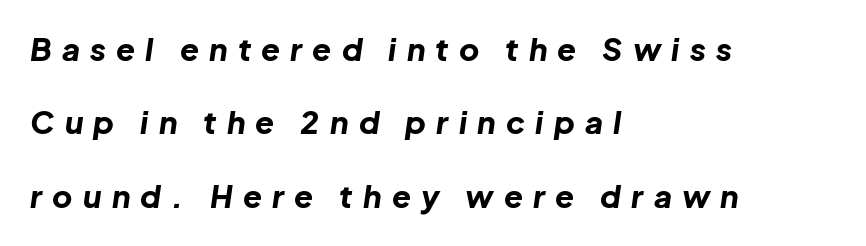
The image shows 31 px bold type, italic (leaning right); set left-aligned, loose line spacing (2.37x), unusually wide letter spacing (+0.33 em), not underlined; low stroke contrast and a medium x-height.
